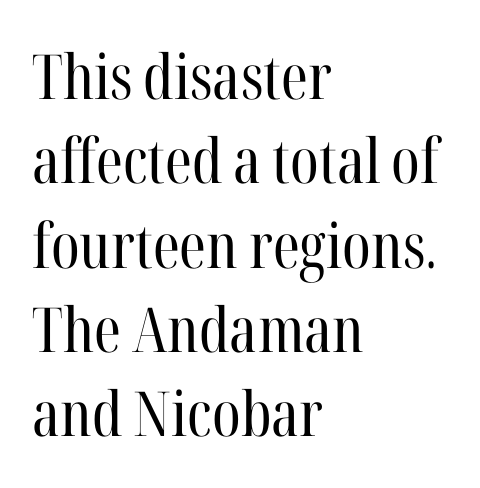
The image shows 62 px regular-weight, condensed serif type, upright; set left-aligned, normal line spacing (1.36x), normal letter spacing, not underlined; high stroke contrast and a medium x-height.
